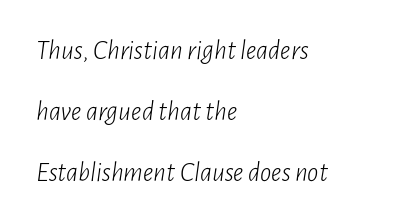
The space beneath each line is pristine and unruled. Think standard paragraph weight, or any step lighter than that. A great deal of white space separates one row of letters from the next. Casual observation: everything's shoved over to the left.
